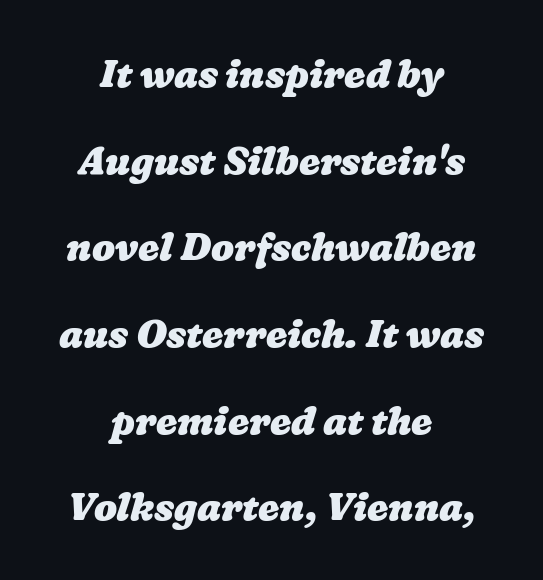
The image shows 38 px heavy, wide type; set centered, loose line spacing (2.28x), normal letter spacing, not underlined; low stroke contrast and a medium x-height.
